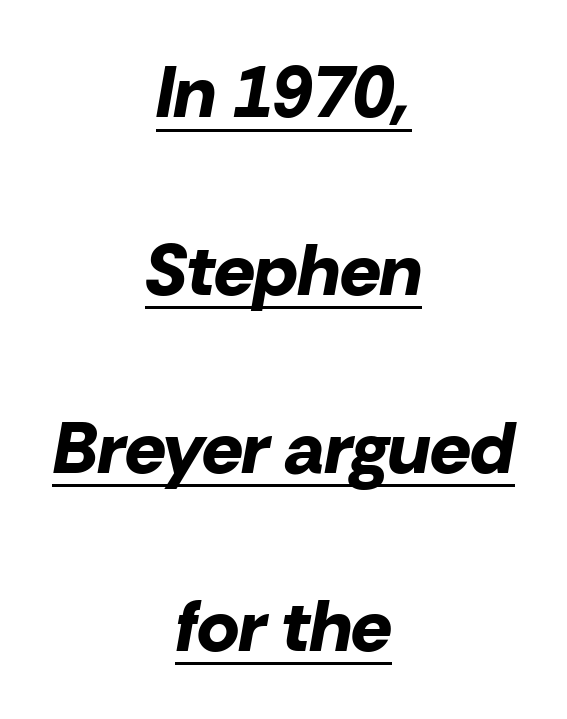
{"italic": "yes", "lean": "right", "slant_degrees": 10, "bold": "yes", "weight": "bold", "width": "normal", "stroke_contrast": "low", "x_height": "medium", "monospaced": "no", "underline": "yes", "align": "center", "line_spacing": "loose", "line_spacing_ratio": 2.47, "letter_spacing": "normal", "letter_spacing_em": 0.0, "glyph_px": 72}
